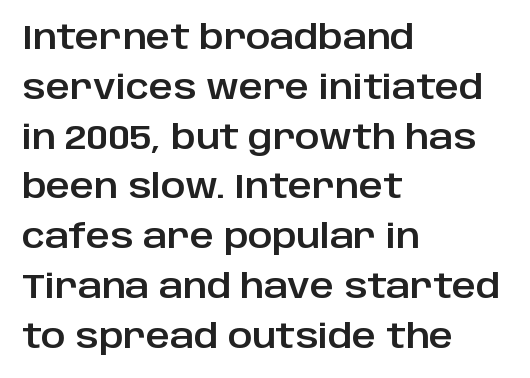
The image shows 33 px sans-serif type, upright; set left-aligned, normal line spacing (1.51x), normal letter spacing, not underlined; low stroke contrast and a large x-height.
